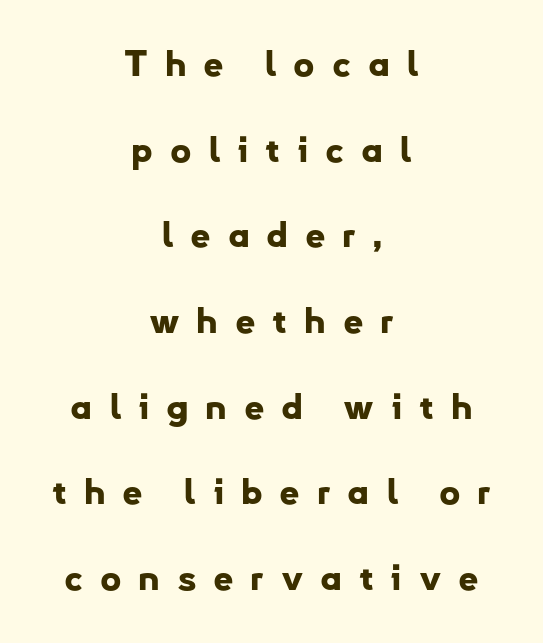
The axis of the letterforms is exactly vertical. The face used here is proportionally spaced, like ordinary book or web type. The glyphs are unaccompanied by any horizontal stroke below them. Serif or sans? Sans — the stroke terminals are bare. Its strokes are broad and dark, the hallmark of bold type. The lines in this sample share a center point and differ in where they start and stop.
